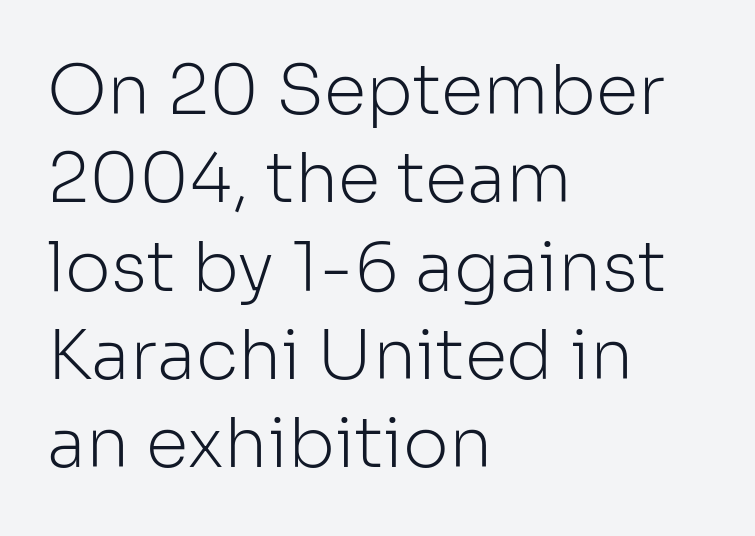
{"serif": "no", "italic": "no", "bold": "no", "weight": "light", "width": "normal", "stroke_contrast": "low", "x_height": "medium", "monospaced": "no", "underline": "no", "align": "left", "line_spacing": "normal", "line_spacing_ratio": 1.28, "letter_spacing": "normal", "letter_spacing_em": 0.0, "glyph_px": 69}
